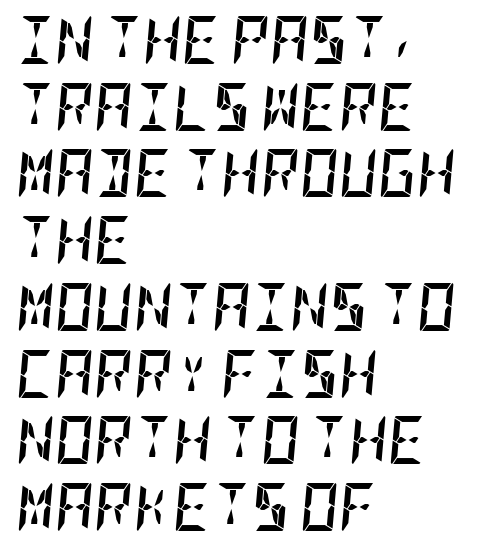
The image shows 48 px semibold, condensed type, italic (leaning right); set left-aligned, normal line spacing (1.39x), normal letter spacing, not underlined; low stroke contrast and a large x-height.
